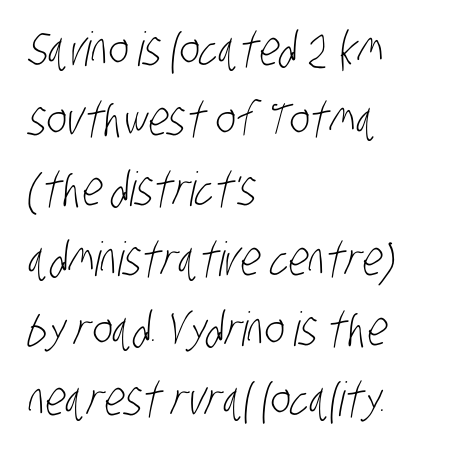
Q: Is the text bold? A: No.
Q: Is the typeface a serif or a sans-serif typeface? A: Sans-serif.
Q: Is the text underlined? A: No.
Q: How is the paragraph aligned? A: Left-aligned.
Q: Is the spacing between letters normal or unusually wide? A: Normal.
Q: Is the spacing between lines tight, normal or loose? A: Normal.
Q: Width (condensed, normal, or wide)? A: Condensed.
Q: Stroke contrast? A: Low.
Q: x-height? A: Large.
Q: Monospaced? A: No.
